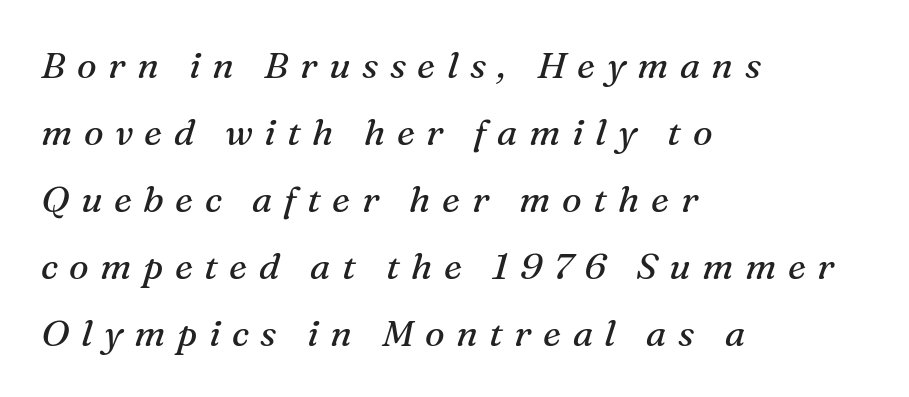
Q: Is the text bold? A: No.
Q: Is the text italic (slanted)? A: Yes, it leans right by about 16 degrees.
Q: Is the typeface a serif or a sans-serif typeface? A: Serif.
Q: Is the text underlined? A: No.
Q: How is the paragraph aligned? A: Left-aligned.
Q: Is the spacing between letters normal or unusually wide? A: Unusually wide.
Q: Width (condensed, normal, or wide)? A: Normal.
Q: Stroke contrast? A: Medium.
Q: x-height? A: Medium.
Q: Monospaced? A: No.
